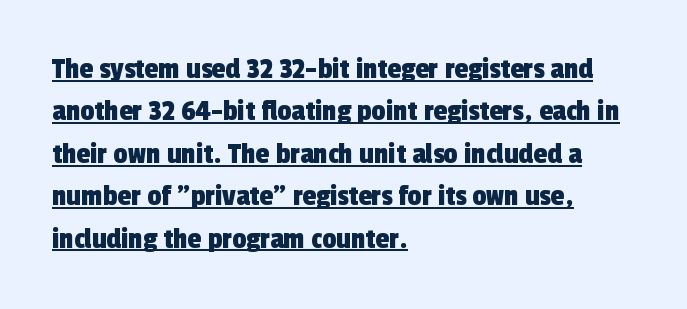
Here the designer chose a conventional face with non-uniform glyph widths. The block of text has a typical density, with ordinary space between rows. Every row of glyphs begins at an identical x-position on the left. Letter spacing: default.
